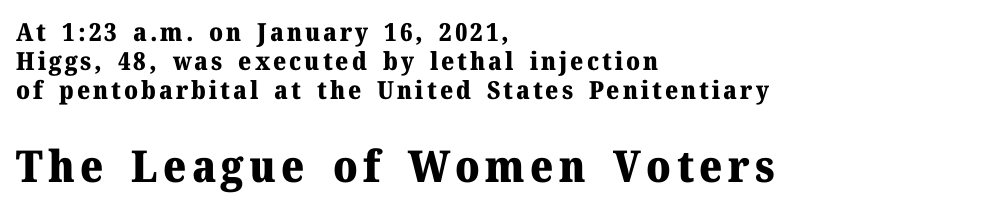
The image shows 44 px heavy serif type, upright; set left-aligned, line spacing 1.16x, not underlined; the second (bottom) block is 1.76x larger; medium stroke contrast and a medium x-height.
